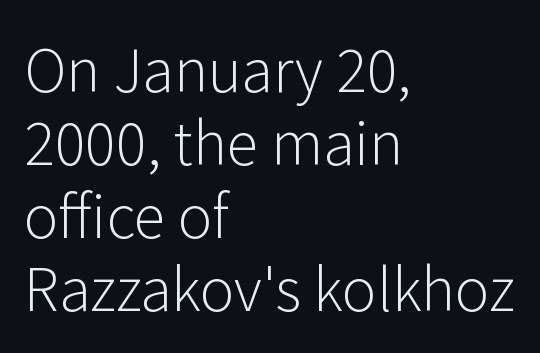
{"serif": "no", "italic": "no", "bold": "no", "weight": "light", "width": "normal", "stroke_contrast": "low", "x_height": "medium", "monospaced": "no", "underline": "no", "align": "left", "line_spacing": "normal", "line_spacing_ratio": 1.26, "letter_spacing": "normal", "letter_spacing_em": 0.0, "glyph_px": 58}
